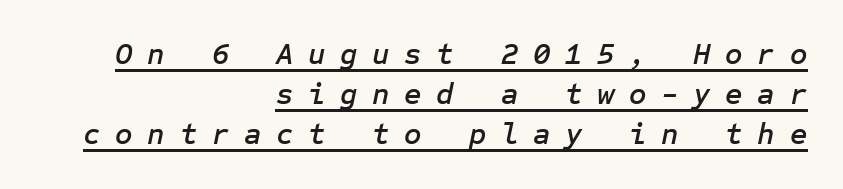
Emphasis is given by a line drawn under the lettering. The line texture is sparse and dotted thanks to wide tracking. The setting favours the right margin, as signatures and pull-quotes sometimes do. This sample keeps an unexceptional amount of space between lines.
